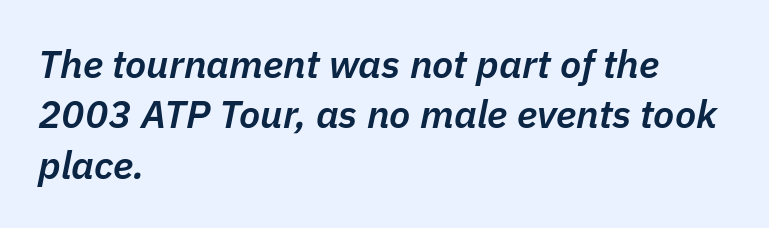
Q: Is the text bold? A: Semi-bold.
Q: Is the text italic (slanted)? A: Yes, it leans right by about 11 degrees.
Q: Is the text underlined? A: No.
Q: How is the paragraph aligned? A: Left-aligned.
Q: Is the spacing between letters normal or unusually wide? A: Normal.
Q: Is the spacing between lines tight, normal or loose? A: Normal.
Q: Width (condensed, normal, or wide)? A: Normal.
Q: Stroke contrast? A: Low.
Q: x-height? A: Medium.
Q: Monospaced? A: No.
